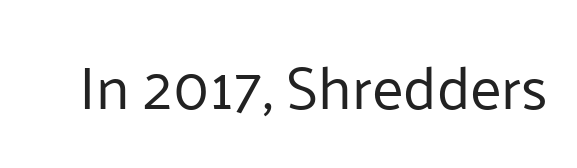
Characters remain perfectly vertical along every line. Bold? No — there's no thickening of the strokes. Serifs: no, the terminals of the letterforms are clean. Here the designer chose a conventional face with non-uniform glyph widths. Clear beneath every line of the passage.
